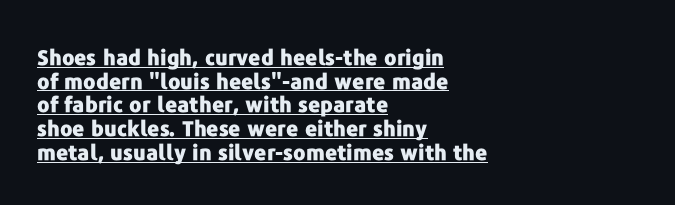
{"italic": "no", "bold": "yes", "underline": "yes", "align": "left", "line_spacing": "tight", "line_spacing_ratio": 1.13, "letter_spacing": "normal", "letter_spacing_em": 0.0, "glyph_px": 21}
